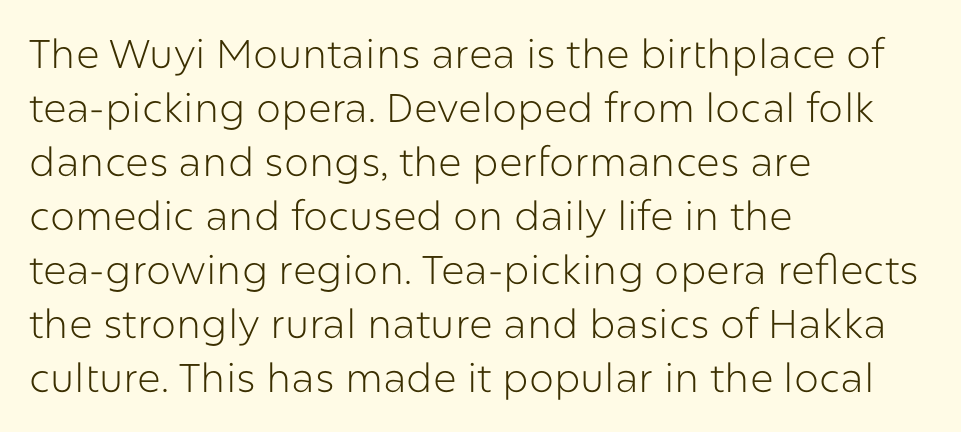
{"serif": "no", "italic": "no", "bold": "no", "weight": "light", "width": "normal", "stroke_contrast": "low", "x_height": "medium", "monospaced": "no", "underline": "no", "align": "left", "line_spacing": "normal", "line_spacing_ratio": 1.35, "letter_spacing": "normal", "letter_spacing_em": 0.0, "glyph_px": 40}
